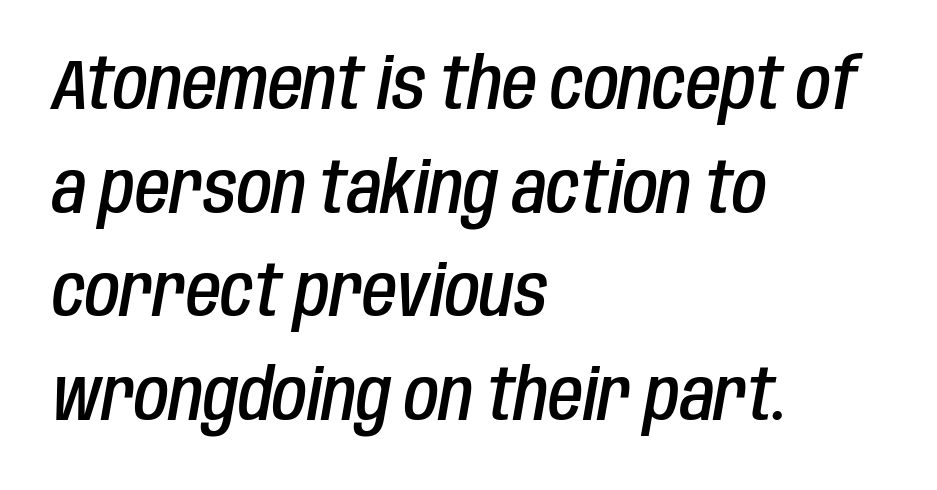
{"italic": "yes", "lean": "right", "slant_degrees": 10, "bold": "semi", "weight": "semibold", "width": "condensed", "stroke_contrast": "low", "x_height": "large", "monospaced": "no", "underline": "no", "align": "left", "line_spacing": "normal", "line_spacing_ratio": 1.46, "letter_spacing": "normal", "letter_spacing_em": 0.0, "glyph_px": 71}
